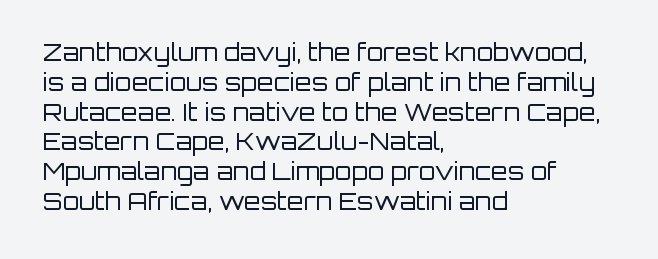
The image shows 24 px text type, upright; set left-aligned, line spacing 1.24x, normal letter spacing, not underlined.
